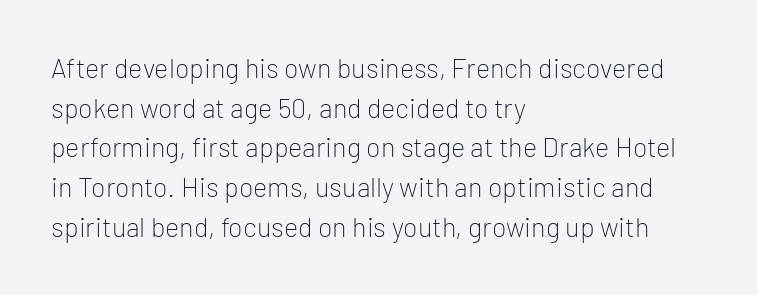
Q: Is the text bold? A: No.
Q: Is the text italic (slanted)? A: No, it is upright.
Q: Is the text underlined? A: No.
Q: How is the paragraph aligned? A: Left-aligned.
Q: Is the spacing between letters normal or unusually wide? A: Normal.
Q: Is the spacing between lines tight, normal or loose? A: Normal.
